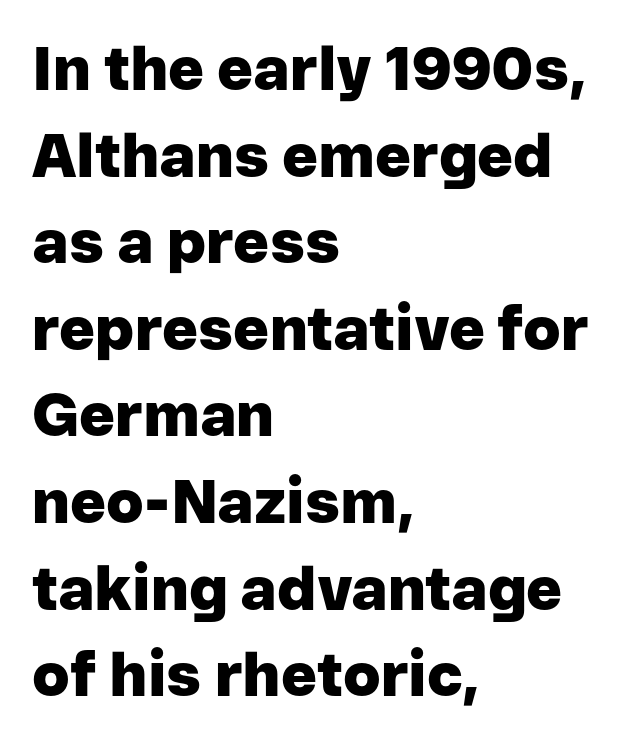
Q: Is the text bold? A: Yes.
Q: Is the text italic (slanted)? A: No, it is upright.
Q: Is the typeface a serif or a sans-serif typeface? A: Sans-serif.
Q: Is the text underlined? A: No.
Q: How is the paragraph aligned? A: Left-aligned.
Q: Is the spacing between letters normal or unusually wide? A: Normal.
Q: Is the spacing between lines tight, normal or loose? A: Normal.
Q: Width (condensed, normal, or wide)? A: Normal.
Q: Stroke contrast? A: Low.
Q: x-height? A: Medium.
Q: Monospaced? A: No.
